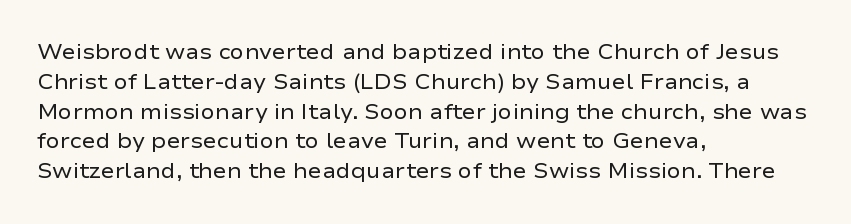
The image shows 21 px text type, upright; set left-aligned, normal line spacing (1.42x), normal letter spacing, not underlined.
